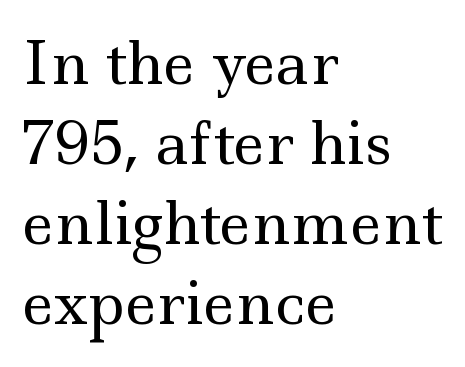
Nobody touched the tracking dial on this one. The passage shown is not underscored anywhere. Is this a heavy cut? Hardly; it is regular or lighter. These lines stack with their left ends in a neat column.
